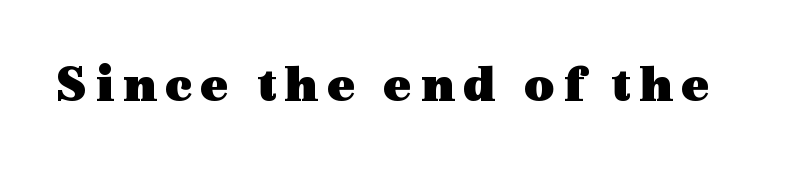
Q: Is the text bold? A: Yes.
Q: Is the text italic (slanted)? A: No, it is upright.
Q: Is the typeface a serif or a sans-serif typeface? A: Serif.
Q: Is the text underlined? A: No.
Q: Width (condensed, normal, or wide)? A: Wide.
Q: x-height? A: Medium.
Q: Monospaced? A: No.
